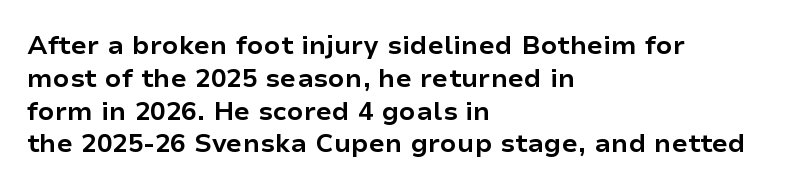
Q: Is the text bold? A: Yes.
Q: Is the text italic (slanted)? A: No, it is upright.
Q: Is the text underlined? A: No.
Q: How is the paragraph aligned? A: Left-aligned.
Q: Is the spacing between letters normal or unusually wide? A: Normal.
Q: Is the spacing between lines tight, normal or loose? A: Normal.
